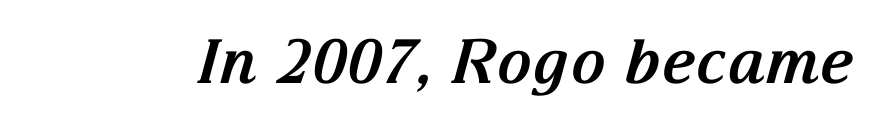
Q: Is the text bold? A: Yes.
Q: Is the text italic (slanted)? A: Yes, it leans right by about 15 degrees.
Q: Is the typeface a serif or a sans-serif typeface? A: Serif.
Q: Is the text underlined? A: No.
Q: Is the spacing between letters normal or unusually wide? A: Normal.
Q: Width (condensed, normal, or wide)? A: Normal.
Q: Stroke contrast? A: Medium.
Q: x-height? A: Medium.
Q: Monospaced? A: No.
